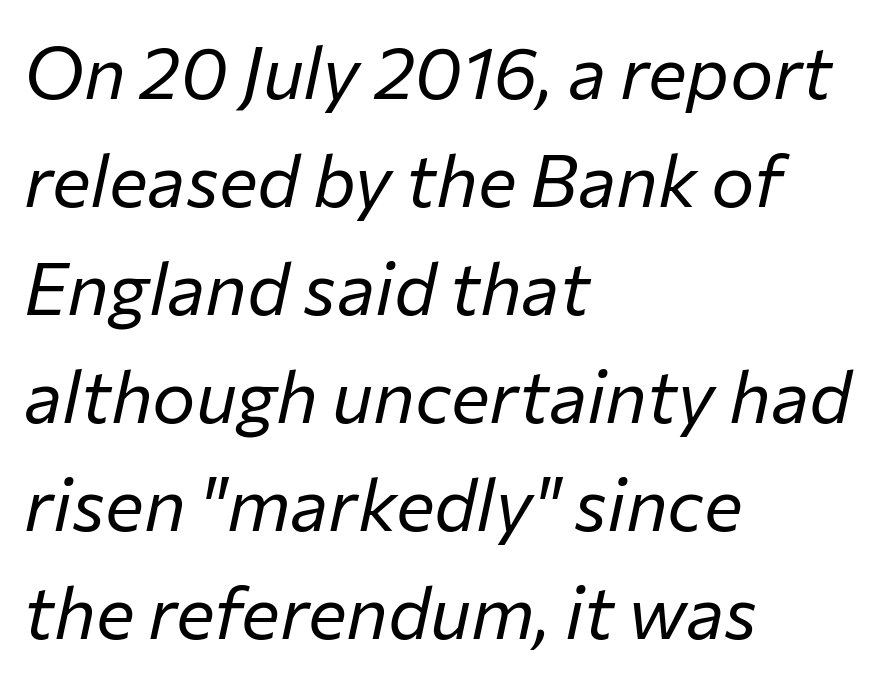
A typesetter would call this leading conventional body-copy spacing. The letters advance in unequal steps, a hallmark of proportional type. Tracking value appears to be zero — textbook default spacing. The text carries the slant typical of an italic or oblique font. The paragraph has a hard left edge and a soft right edge.
